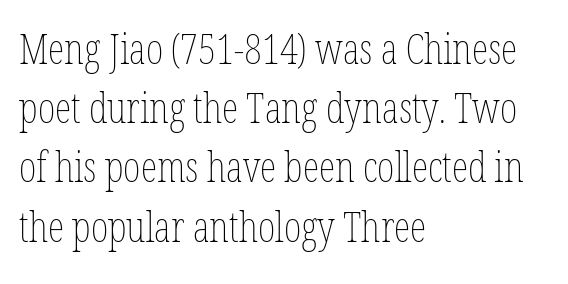
{"italic": "no", "bold": "no", "weight": "thin", "width": "condensed", "stroke_contrast": "low", "x_height": "medium", "monospaced": "no", "underline": "no", "align": "left", "line_spacing": "normal", "line_spacing_ratio": 1.41, "letter_spacing": "normal", "letter_spacing_em": 0.0, "glyph_px": 42}
